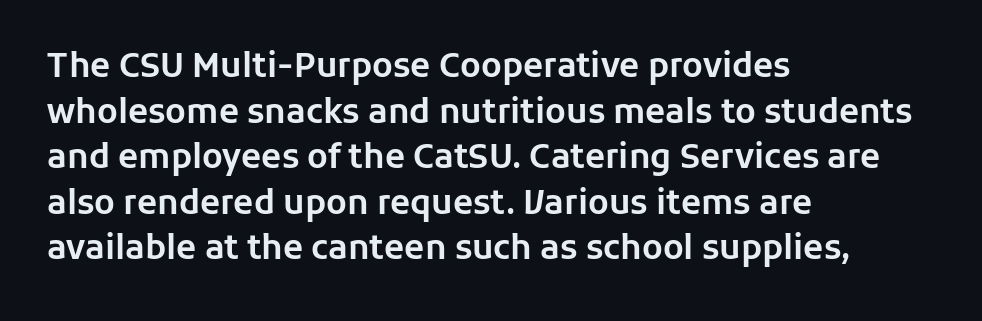
The image shows 33 px sans-serif type, upright; set left-aligned, normal line spacing (1.38x), normal letter spacing, not underlined; low stroke contrast and a medium x-height.
